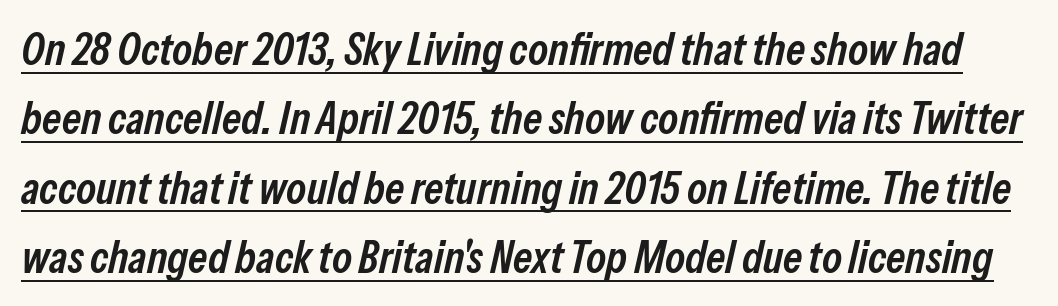
There's an unmistakable incline to the writing here. The letters are semibold — heavier than regular but short of a full bold. A baseline rule has been typeset under these characters. This sample uses plain, unmodified letter spacing. What's the leading like? Ordinary, nothing unusual.
